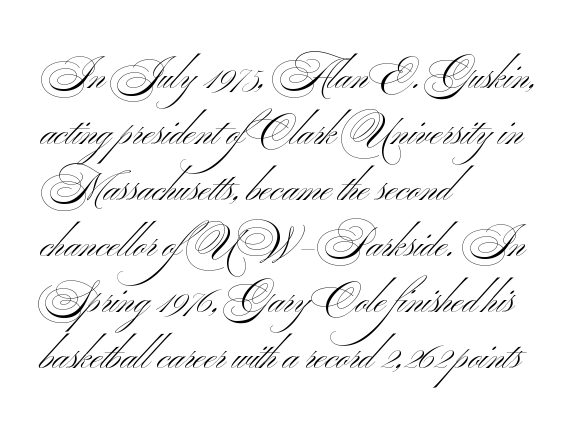
The image shows 40 px light, wide sans-serif type; set left-aligned, normal line spacing (1.4x), normal letter spacing, not underlined; medium stroke contrast and a small x-height.
